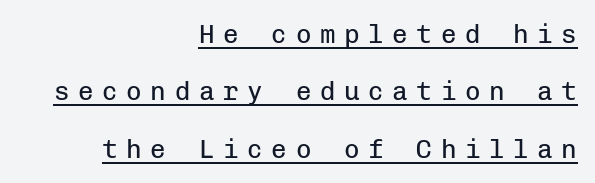
{"italic": "no", "bold": "no", "underline": "yes", "align": "right", "line_spacing": "loose", "line_spacing_ratio": 2.21, "letter_spacing": "wide", "letter_spacing_em": 0.33, "glyph_px": 26}
